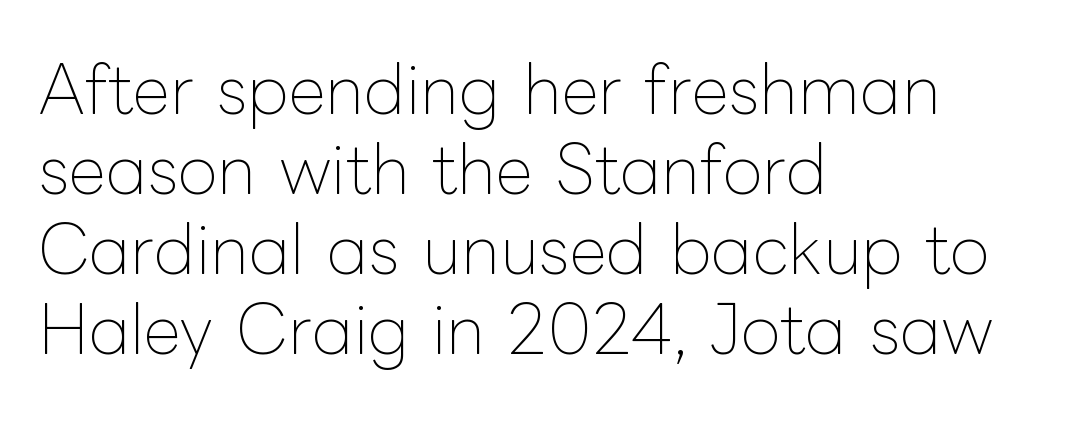
{"italic": "no", "bold": "no", "weight": "thin", "width": "normal", "stroke_contrast": "low", "x_height": "medium", "monospaced": "no", "underline": "no", "align": "left", "line_spacing_ratio": 1.23, "letter_spacing": "normal", "letter_spacing_em": 0.0, "glyph_px": 65}
